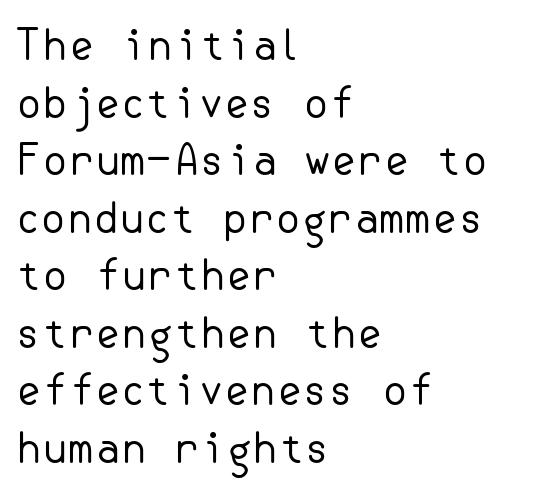
Serifs: no, the terminals of the letterforms are clean. Nobody touched the tracking dial on this one. A student would call this left alignment; a typographer would say flush left, rag right. Is this a heavy cut? Hardly; it is regular or lighter.
